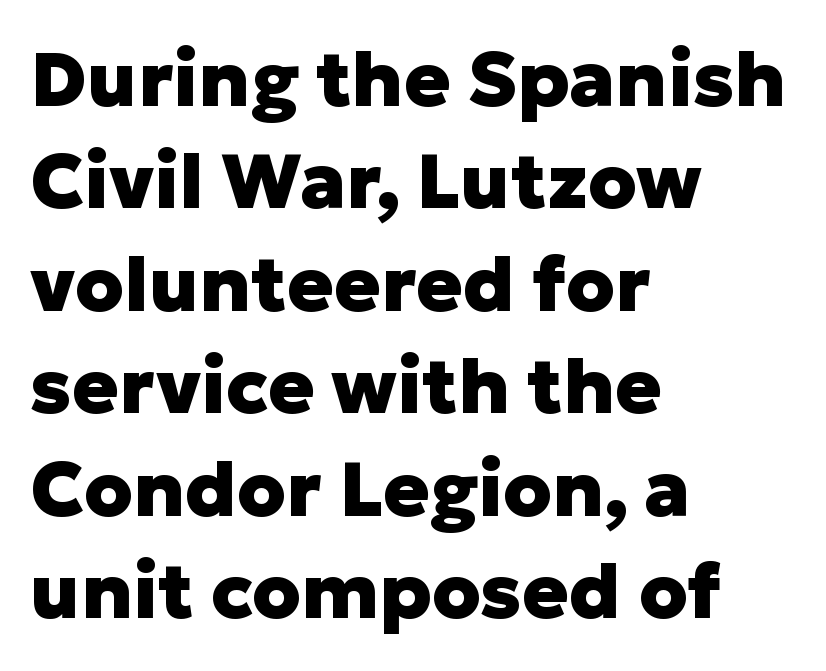
The image shows 77 px heavy sans-serif type, upright; set left-aligned, normal line spacing (1.33x), normal letter spacing, not underlined; low stroke contrast and a medium x-height.
